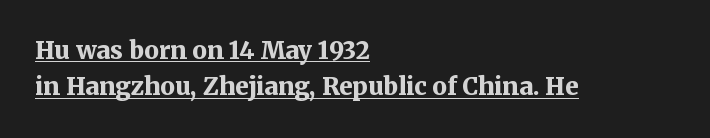
Q: Is the text bold? A: Yes.
Q: Is the text italic (slanted)? A: No, it is upright.
Q: Is the text underlined? A: Yes.
Q: How is the paragraph aligned? A: Left-aligned.
Q: Is the spacing between letters normal or unusually wide? A: Normal.
Q: Is the spacing between lines tight, normal or loose? A: Normal.
